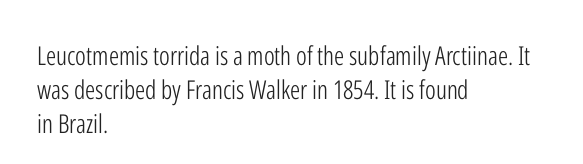
Descenders are the only things crossing below the line. All the whitespace from short lines collects on the right. Characters remain perfectly vertical along every line. The letters sit at their default tracking, neither squeezed nor spread.
